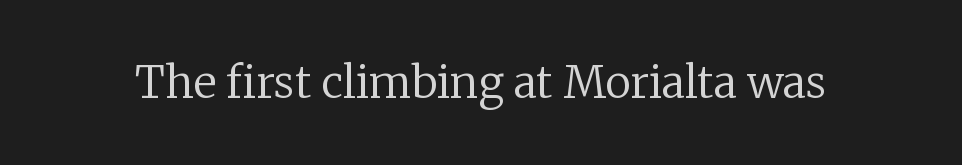
The image shows 44 px regular-weight serif type, upright; set normal letter spacing, not underlined; low stroke contrast and a medium x-height.
